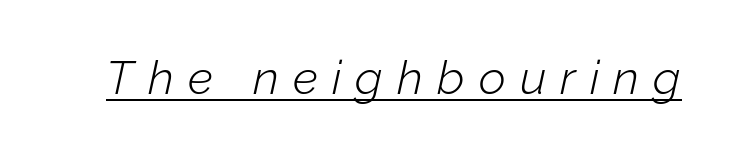
Q: Is the text bold? A: No.
Q: Is the text italic (slanted)? A: Yes, it leans right by about 12 degrees.
Q: Is the text underlined? A: Yes.
Q: Is the spacing between letters normal or unusually wide? A: Unusually wide.
Q: Width (condensed, normal, or wide)? A: Normal.
Q: Stroke contrast? A: Low.
Q: x-height? A: Medium.
Q: Monospaced? A: No.
